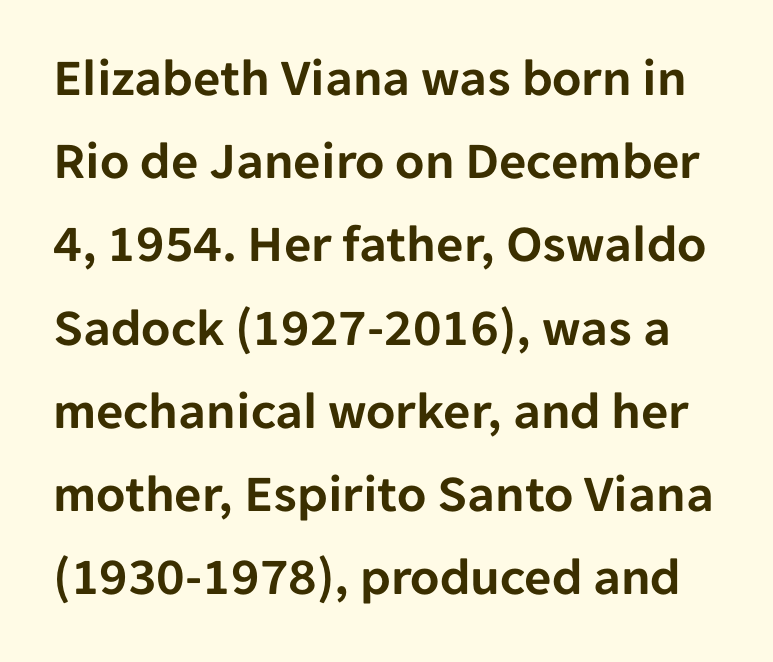
Q: Is the text italic (slanted)? A: No, it is upright.
Q: Is the typeface a serif or a sans-serif typeface? A: Sans-serif.
Q: Is the text underlined? A: No.
Q: Is the spacing between letters normal or unusually wide? A: Normal.
Q: Is the spacing between lines tight, normal or loose? A: Normal.
Q: Width (condensed, normal, or wide)? A: Normal.
Q: Stroke contrast? A: Low.
Q: x-height? A: Medium.
Q: Monospaced? A: No.
